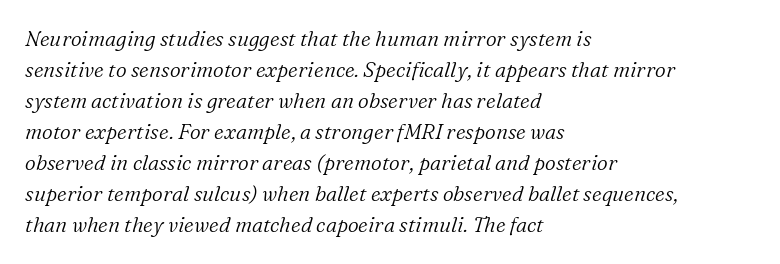
{"italic": "yes", "lean": "right", "slant_degrees": 16, "bold": "no", "underline": "no", "align": "left", "line_spacing": "normal", "line_spacing_ratio": 1.48, "letter_spacing": "normal", "letter_spacing_em": 0.0, "glyph_px": 21}
